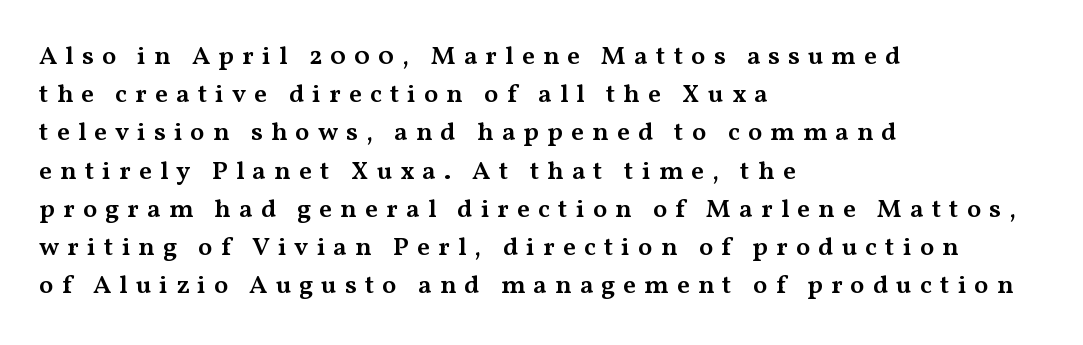
{"italic": "no", "bold": "semi", "underline": "no", "align": "left", "line_spacing": "normal", "line_spacing_ratio": 1.47, "letter_spacing": "wide", "letter_spacing_em": 0.31, "glyph_px": 26}
